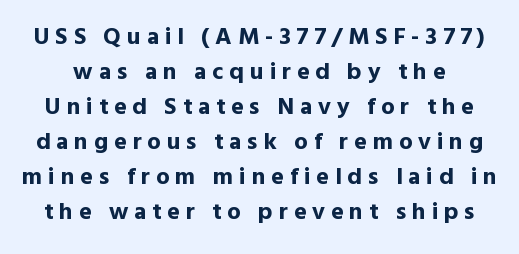
The image shows 24 px bold type, upright; set normal line spacing (1.46x), unusually wide letter spacing (+0.24 em), not underlined.
